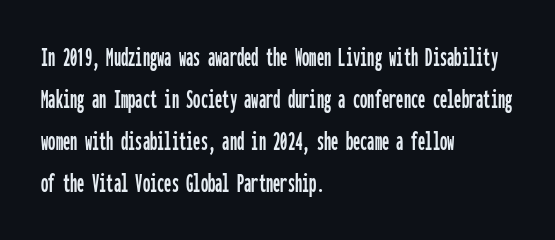
This rendering leaves character spacing at its baseline value. Does the type have serifs? No, each stem ends abruptly. This sample is left-justified, so line endings fall wherever the words run out. A clean baseline with only descenders dipping below it.
